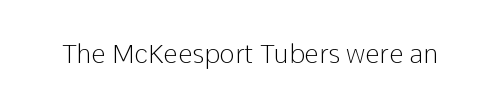
A roman cut, with each character standing at attention. Decoration check: the copy has no underline. The gaps between neighbouring characters are ordinary and unremarkable. Bold? No — there's no thickening of the strokes.
